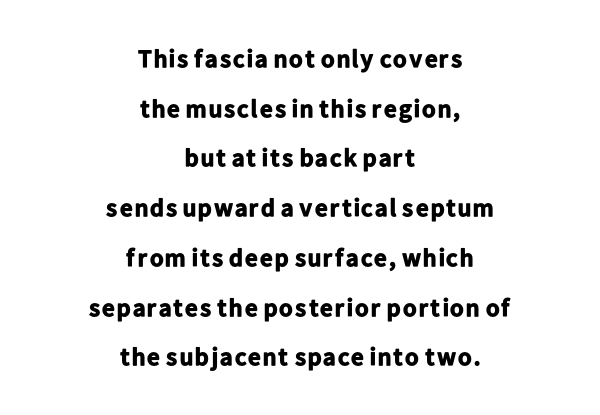
The letters sit at their default tracking, neither squeezed nor spread. Does the copy run flush right? No — it is centered line by line. Each row of text sits above clean, open space. Every stem runs plumb, perpendicular to the baseline. Airy leading. Bold? Absolutely — the strokes are thick and heavy.
